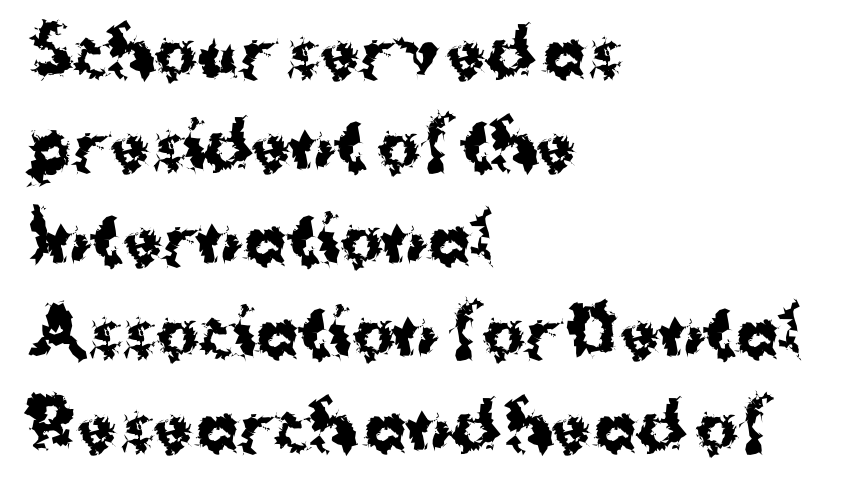
Q: Is the text bold? A: Yes.
Q: Is the text italic (slanted)? A: No, it is upright.
Q: Is the typeface a serif or a sans-serif typeface? A: Sans-serif.
Q: Is the text underlined? A: No.
Q: How is the paragraph aligned? A: Left-aligned.
Q: Is the spacing between letters normal or unusually wide? A: Normal.
Q: Is the spacing between lines tight, normal or loose? A: Normal.
Q: Width (condensed, normal, or wide)? A: Normal.
Q: Stroke contrast? A: Medium.
Q: x-height? A: Medium.
Q: Monospaced? A: No.
